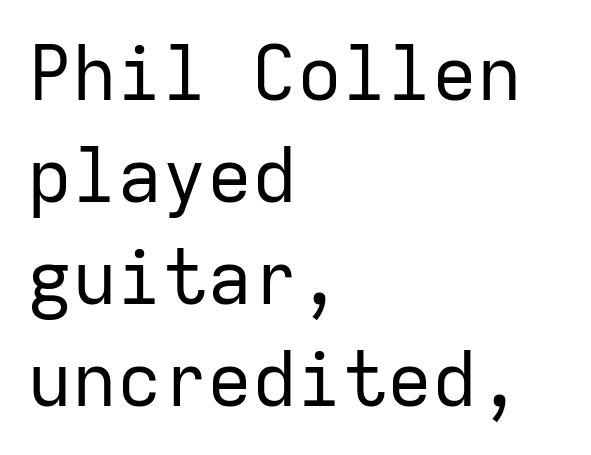
The paragraph shown leans on its left margin. Note: no serifs on the glyphs. Counters stay open thanks to moderate or lighter strokes. Looks like terminal output: every glyph gets an equal slot.
